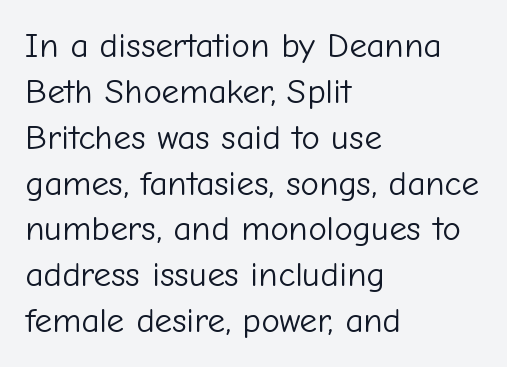
A roman cut, with each character standing at attention. The font family rendered here belongs to the sans-serif group. Here the designer chose a conventional face with non-uniform glyph widths. Honestly, there is no underline to notice here at all. Unbolded letterforms with no extra heft.
